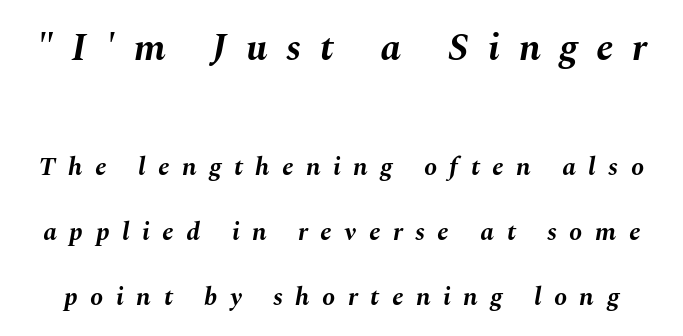
The image shows 39 px bold type, italic (leaning right); set loose line spacing (2.5x), unusually wide letter spacing (+0.48 em), not underlined; the first (top) block is 1.5x larger; medium stroke contrast and a medium x-height.
